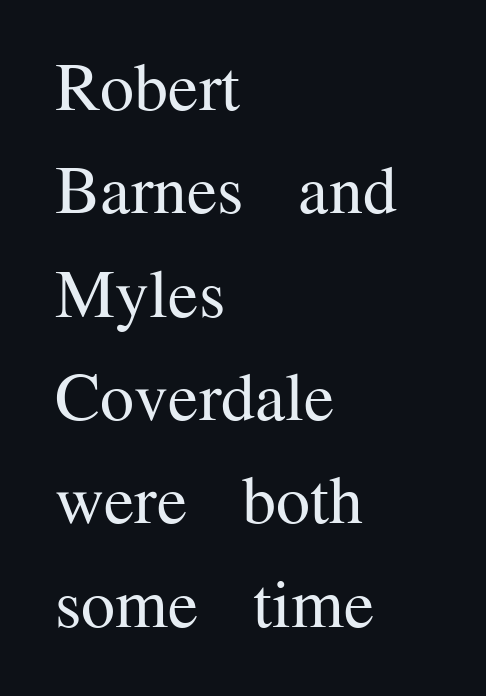
The image shows 68 px regular-weight serif type, upright; set left-aligned, normal line spacing (1.52x), normal letter spacing, not underlined; medium stroke contrast and a medium x-height.
